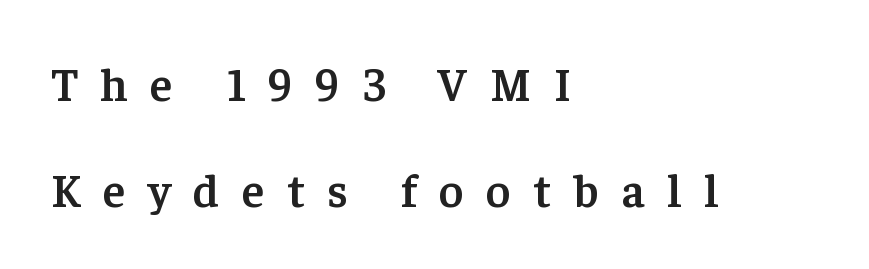
The image shows 47 px semibold serif type, upright; set left-aligned, loose line spacing (2.25x), unusually wide letter spacing (+0.48 em), not underlined; low stroke contrast and a medium x-height.
